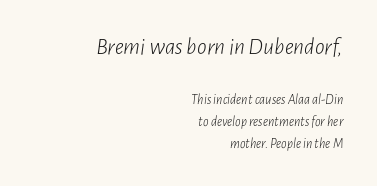
The typesetter chose a ragged-left arrangement here. The upper block of text is set noticeably larger than the block beneath it. In terms of posture, this sample is oblique. Nothing heavy about these letters — not bold at all. Here the glyphs are tracked normally, forming tight word shapes.
